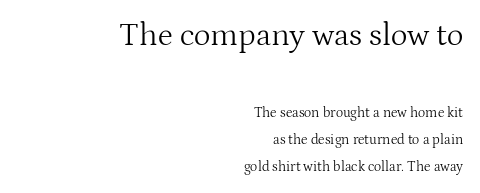
The image shows 32 px light serif type, upright; set right-aligned, loose line spacing (1.93x), normal letter spacing, not underlined; the first (top) block is 2.29x larger; medium stroke contrast and a medium x-height.
